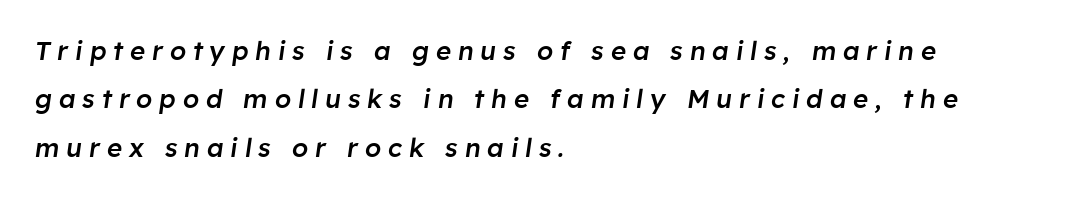
Q: Is the text bold? A: Semi-bold.
Q: Is the text italic (slanted)? A: Yes, it leans right by about 8 degrees.
Q: Is the text underlined? A: No.
Q: How is the paragraph aligned? A: Left-aligned.
Q: Is the spacing between letters normal or unusually wide? A: Unusually wide.
